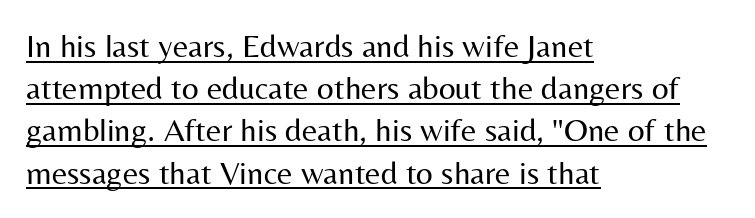
Unlike a traditional serif, this face leaves its strokes unadorned. Spacing verdict: proportional, widths tailored to each character. Decoration check: the copy is underlined. The designer left line spacing at the default.
